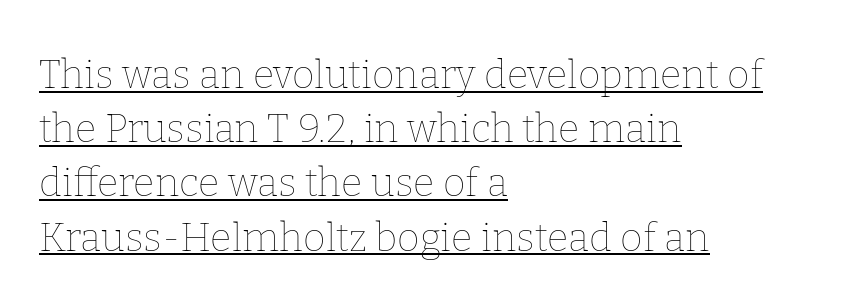
{"italic": "no", "bold": "no", "weight": "thin", "width": "normal", "stroke_contrast": "low", "x_height": "medium", "monospaced": "no", "underline": "yes", "align": "left", "line_spacing": "normal", "line_spacing_ratio": 1.39, "letter_spacing": "normal", "letter_spacing_em": 0.0, "glyph_px": 39}
